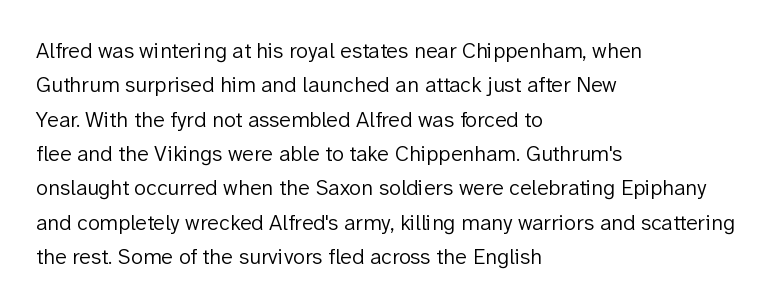
The image shows 22 px text type, upright; set left-aligned, normal line spacing (1.56x), normal letter spacing, not underlined.
